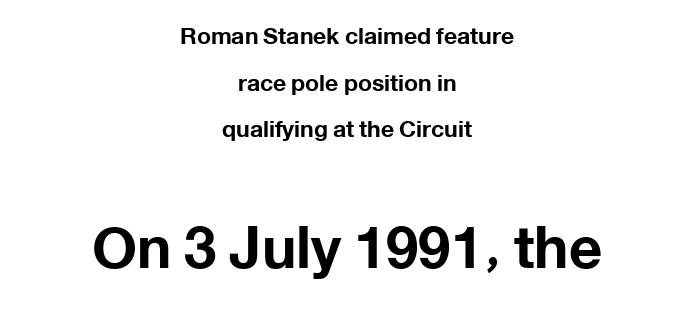
The space directly below the letters is spotless. No italicization has been applied; the sample stays upright. Neither beginnings nor endings align; midpoints do. On the weight axis this lands at bold, roughly 700. The letterforms sit shoulder to shoulder at normal distance.
